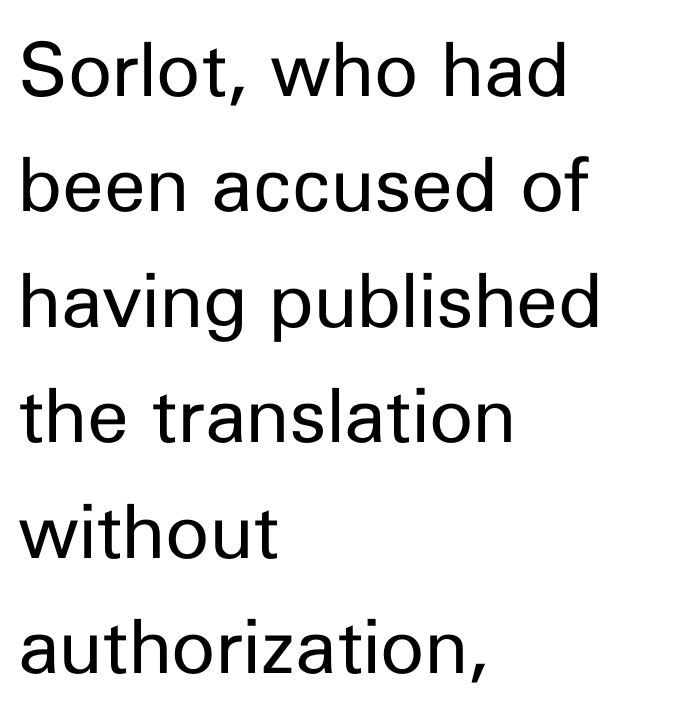
Each word holds together tightly as a unit, with standard inter-letter gaps. Underline: absent. Serifs: no, the terminals of the letterforms are clean. Nope, not italic — everything's standing straight. Line spacing here is normal.
